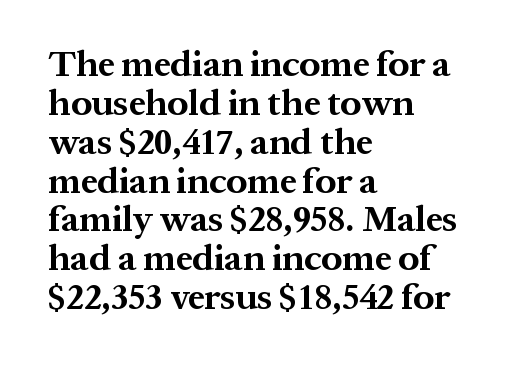
Note: serifs present on the glyphs. Observe the ordinary spacing: letters are neighbours, not strangers. Strokes here are thick enough to call this a true bold. A bare baseline throughout the passage. It's the straight-up-and-down kind of type. Vertical spacing — tight.
